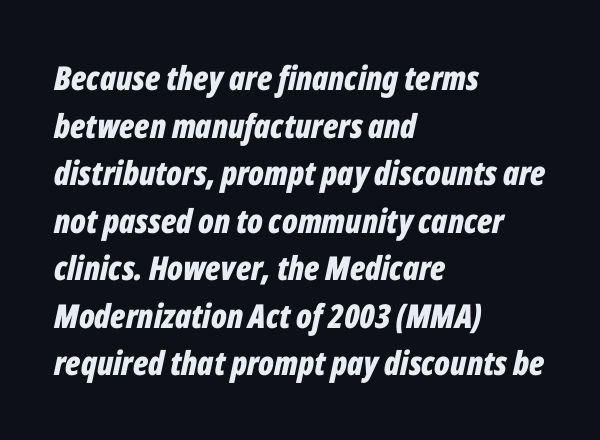
The image shows 33 px bold, condensed type, italic (leaning right); set left-aligned, normal line spacing (1.44x), normal letter spacing, not underlined; low stroke contrast and a medium x-height.
